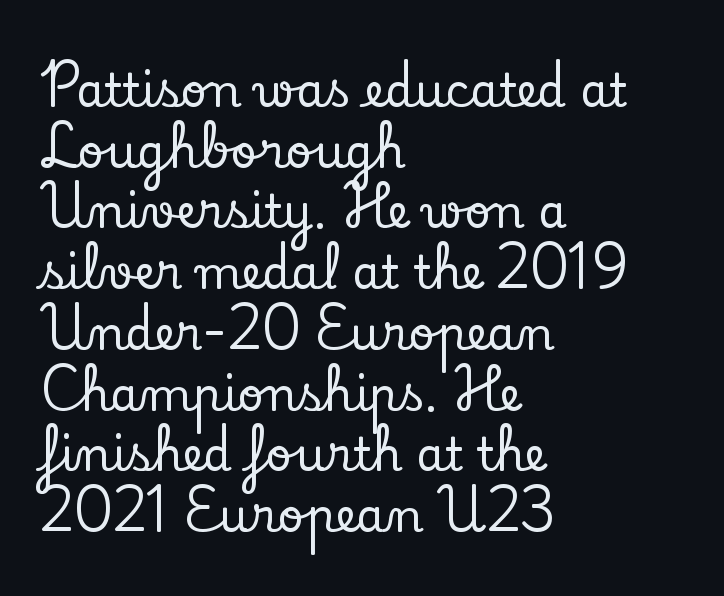
{"serif": "yes", "italic": "no", "width": "normal", "stroke_contrast": "low", "x_height": "small", "monospaced": "no", "underline": "no", "align": "left", "line_spacing": "normal", "line_spacing_ratio": 1.32, "letter_spacing": "normal", "letter_spacing_em": 0.0, "glyph_px": 46}
